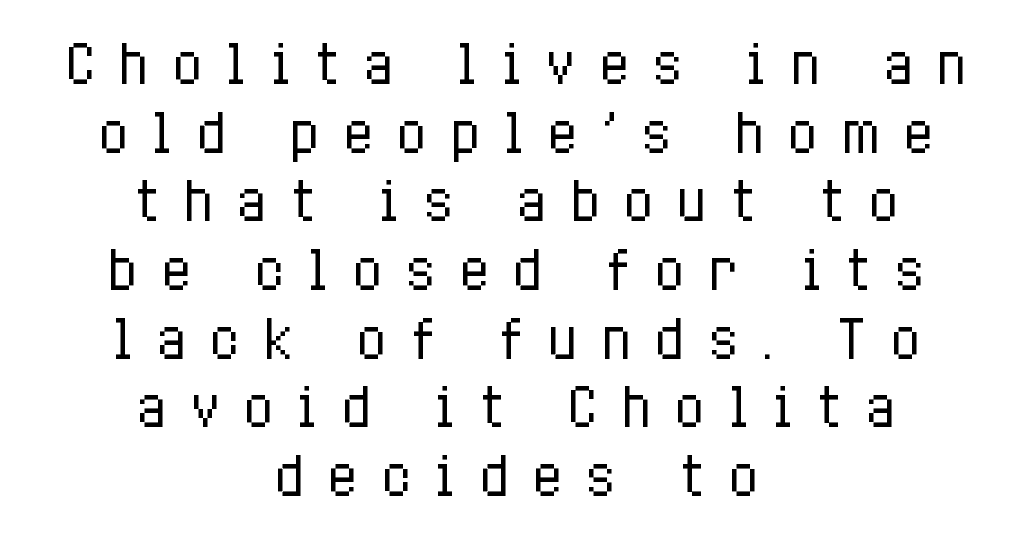
{"italic": "no", "bold": "no", "weight": "regular", "width": "condensed", "stroke_contrast": "low", "x_height": "medium", "monospaced": "no", "underline": "no", "align": "center", "line_spacing": "normal", "line_spacing_ratio": 1.32, "letter_spacing": "wide", "letter_spacing_em": 0.42, "glyph_px": 52}
